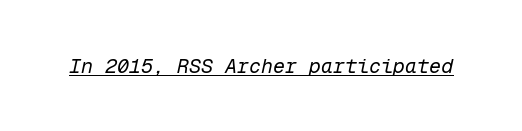
Is the type slanted? Yes — the strokes lean at a clear angle. Students, observe the line beneath the letters — that is underlining. Standard letterfit; no display-style spreading of the glyphs. Stems and bowls with no extra thickness — not bold.
